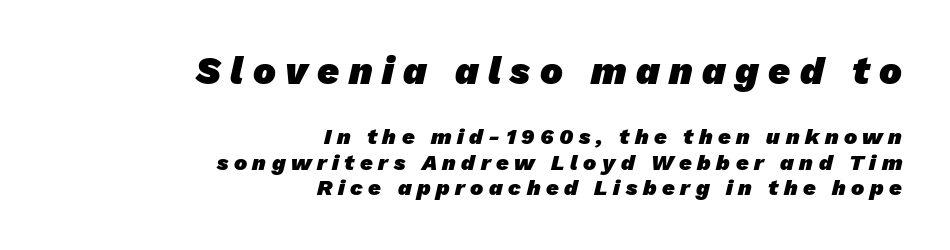
{"serif": "no", "bold": "yes", "weight": "heavy", "width": "normal", "stroke_contrast": "low", "x_height": "medium", "monospaced": "no", "underline": "no", "align": "right", "line_spacing_ratio": 1.17, "letter_spacing": "wide", "letter_spacing_em": 0.25, "larger_block": "first", "size_ratio": 1.73, "glyph_px": 38}
